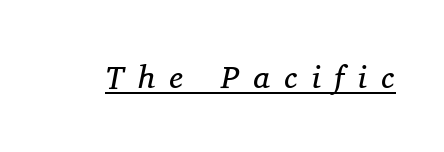
The passage shown is typed in a proportional face where columns would drift. Between one letter and the next there's a generous, obvious gap. Unlike a clean sans, this face finishes its strokes with serifs. Check the space under the baseline: a stroke is drawn there. Rendered with sloped, italic letterforms.
